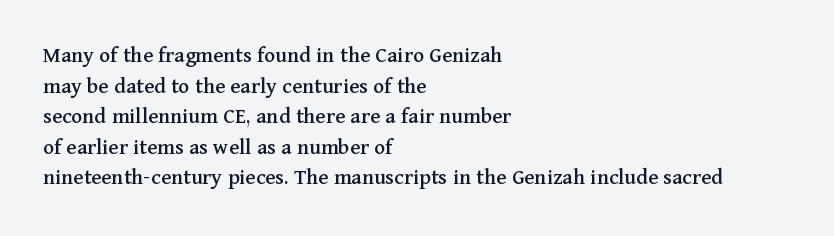
The image shows 23 px text type, upright; set left-aligned, normal line spacing (1.33x), normal letter spacing, not underlined.
